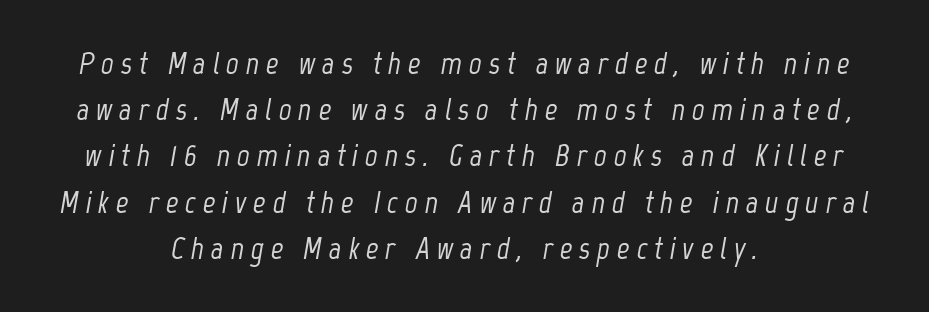
The image shows 31 px condensed type, italic (leaning right); set centered, normal line spacing (1.49x), unusually wide letter spacing (+0.22 em), not underlined; low stroke contrast and a medium x-height.
